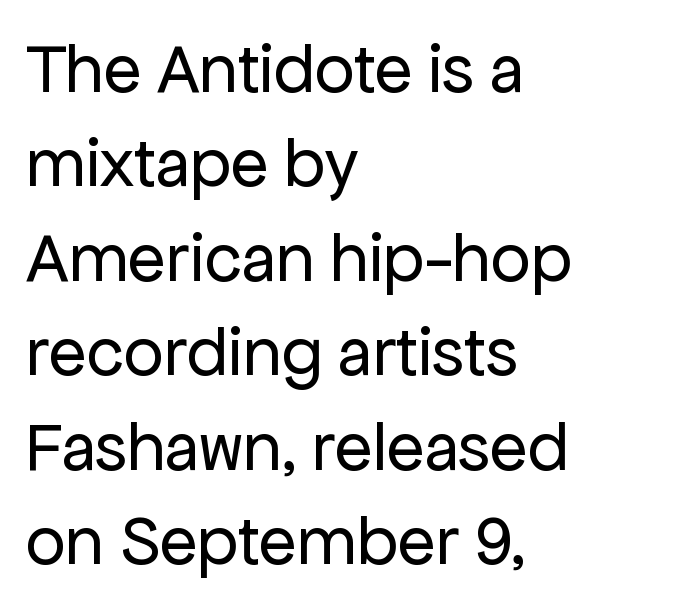
Q: Is the text bold? A: No.
Q: Is the text italic (slanted)? A: No, it is upright.
Q: Is the typeface a serif or a sans-serif typeface? A: Sans-serif.
Q: Is the text underlined? A: No.
Q: How is the paragraph aligned? A: Left-aligned.
Q: Is the spacing between letters normal or unusually wide? A: Normal.
Q: Is the spacing between lines tight, normal or loose? A: Normal.
Q: Width (condensed, normal, or wide)? A: Normal.
Q: Stroke contrast? A: Low.
Q: x-height? A: Medium.
Q: Monospaced? A: No.
